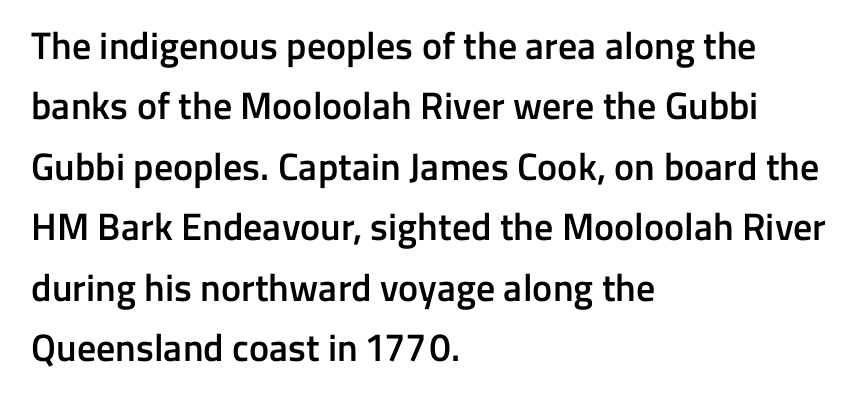
Q: Is the text bold? A: Semi-bold.
Q: Is the text italic (slanted)? A: No, it is upright.
Q: Is the typeface a serif or a sans-serif typeface? A: Sans-serif.
Q: Is the text underlined? A: No.
Q: How is the paragraph aligned? A: Left-aligned.
Q: Is the spacing between letters normal or unusually wide? A: Normal.
Q: Is the spacing between lines tight, normal or loose? A: Normal.
Q: Width (condensed, normal, or wide)? A: Normal.
Q: Stroke contrast? A: Low.
Q: x-height? A: Medium.
Q: Monospaced? A: No.
